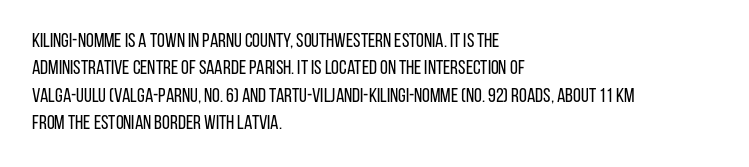
Caption: standard tracking, unaltered. Alignment: flush left. Line spacing here is normal. Weight: not bold — regular or lighter.
